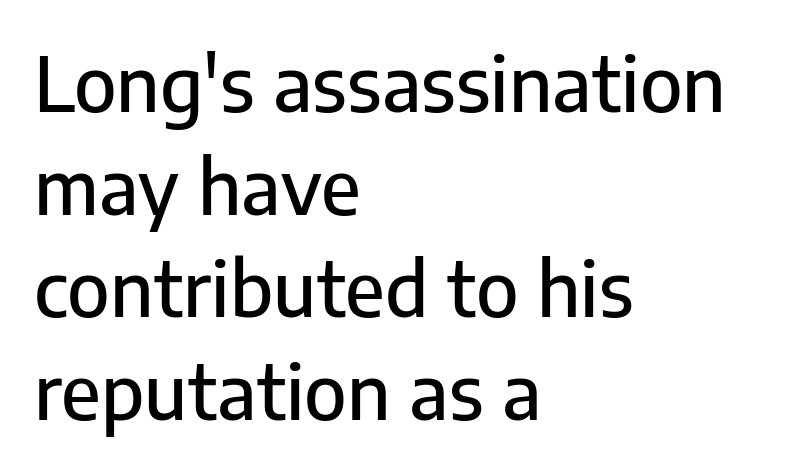
The face used here is proportionally spaced, like ordinary book or web type. Observe the ordinary spacing: letters are neighbours, not strangers. Anything drawn beneath the words? Only blank space. The text block is weighted toward the left margin, trailing off unevenly rightward.
